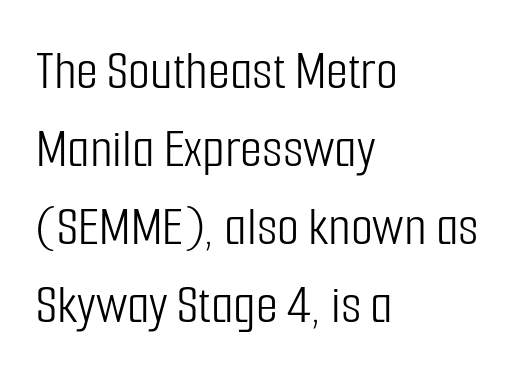
{"serif": "no", "italic": "no", "bold": "no", "weight": "light", "width": "condensed", "stroke_contrast": "low", "x_height": "medium", "monospaced": "no", "underline": "no", "align": "left", "line_spacing": "normal", "line_spacing_ratio": 1.37, "letter_spacing": "normal", "letter_spacing_em": 0.0, "glyph_px": 57}
